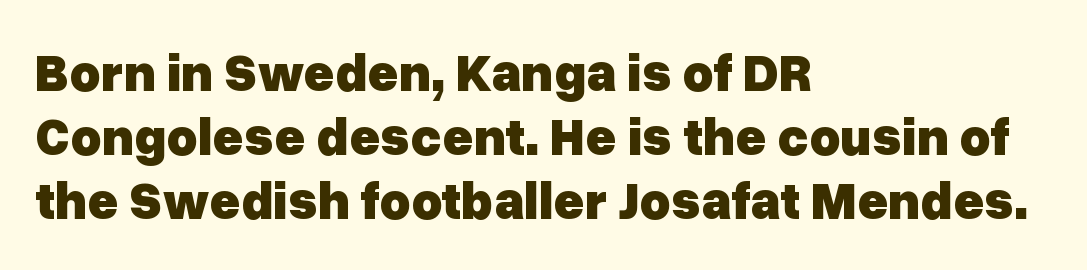
Q: Is the text bold? A: Yes.
Q: Is the text italic (slanted)? A: No, it is upright.
Q: Is the typeface a serif or a sans-serif typeface? A: Sans-serif.
Q: Is the text underlined? A: No.
Q: How is the paragraph aligned? A: Left-aligned.
Q: Is the spacing between letters normal or unusually wide? A: Normal.
Q: Width (condensed, normal, or wide)? A: Normal.
Q: Stroke contrast? A: Low.
Q: x-height? A: Medium.
Q: Monospaced? A: No.
